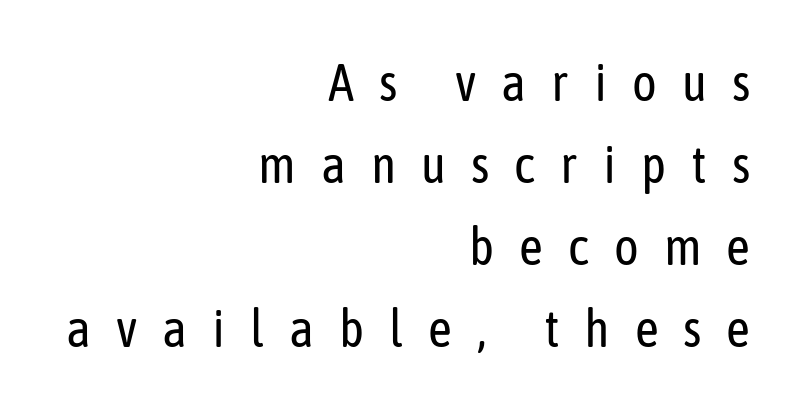
{"serif": "no", "italic": "no", "bold": "no", "weight": "regular", "width": "condensed", "stroke_contrast": "low", "x_height": "medium", "monospaced": "no", "underline": "no", "align": "right", "line_spacing": "normal", "line_spacing_ratio": 1.58, "letter_spacing": "wide", "letter_spacing_em": 0.48, "glyph_px": 52}
